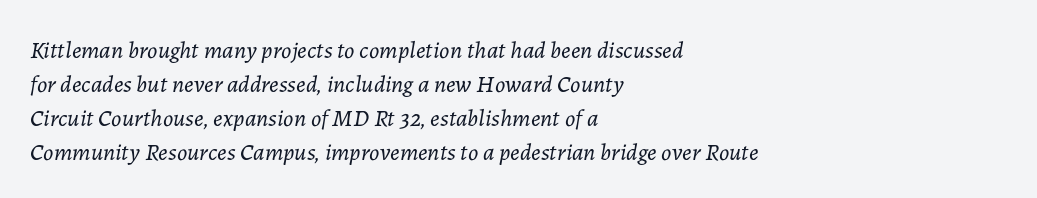
{"italic": "yes", "lean": "right", "slant_degrees": 7, "bold": "no", "underline": "no", "align": "left", "line_spacing": "normal", "line_spacing_ratio": 1.41, "letter_spacing": "normal", "letter_spacing_em": 0.0, "glyph_px": 24}
